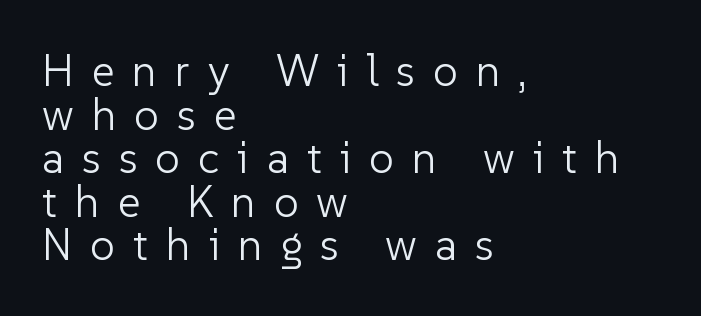
Q: Is the text bold? A: No.
Q: Is the text italic (slanted)? A: No, it is upright.
Q: Is the typeface a serif or a sans-serif typeface? A: Sans-serif.
Q: Is the text underlined? A: No.
Q: How is the paragraph aligned? A: Left-aligned.
Q: Is the spacing between letters normal or unusually wide? A: Unusually wide.
Q: Is the spacing between lines tight, normal or loose? A: Tight.
Q: Width (condensed, normal, or wide)? A: Normal.
Q: Stroke contrast? A: Low.
Q: x-height? A: Medium.
Q: Monospaced? A: No.
